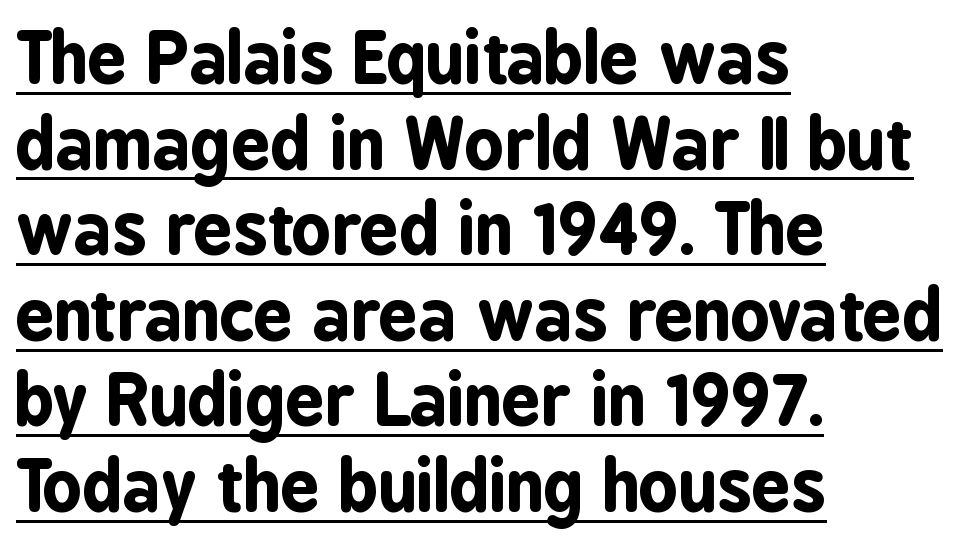
Q: Is the text bold? A: Yes.
Q: Is the text italic (slanted)? A: No, it is upright.
Q: Is the typeface a serif or a sans-serif typeface? A: Sans-serif.
Q: Is the text underlined? A: Yes.
Q: How is the paragraph aligned? A: Left-aligned.
Q: Is the spacing between letters normal or unusually wide? A: Normal.
Q: Width (condensed, normal, or wide)? A: Condensed.
Q: Stroke contrast? A: Low.
Q: x-height? A: Medium.
Q: Monospaced? A: No.
